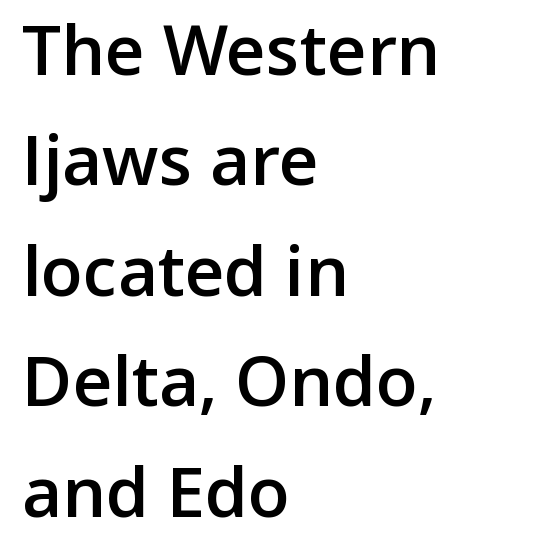
The image shows 69 px semibold sans-serif type, upright; set left-aligned, normal line spacing (1.6x), normal letter spacing, not underlined; low stroke contrast and a medium x-height.
